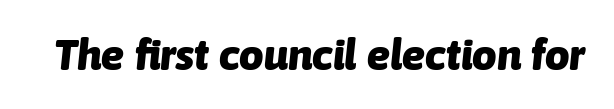
The letters are slanted; this is an italic face. The face used here is proportionally spaced, like ordinary book or web type. The gaps between neighbouring characters are ordinary and unremarkable. On the weight axis this lands at bold, roughly 700. Has an underline been added? It has not.
